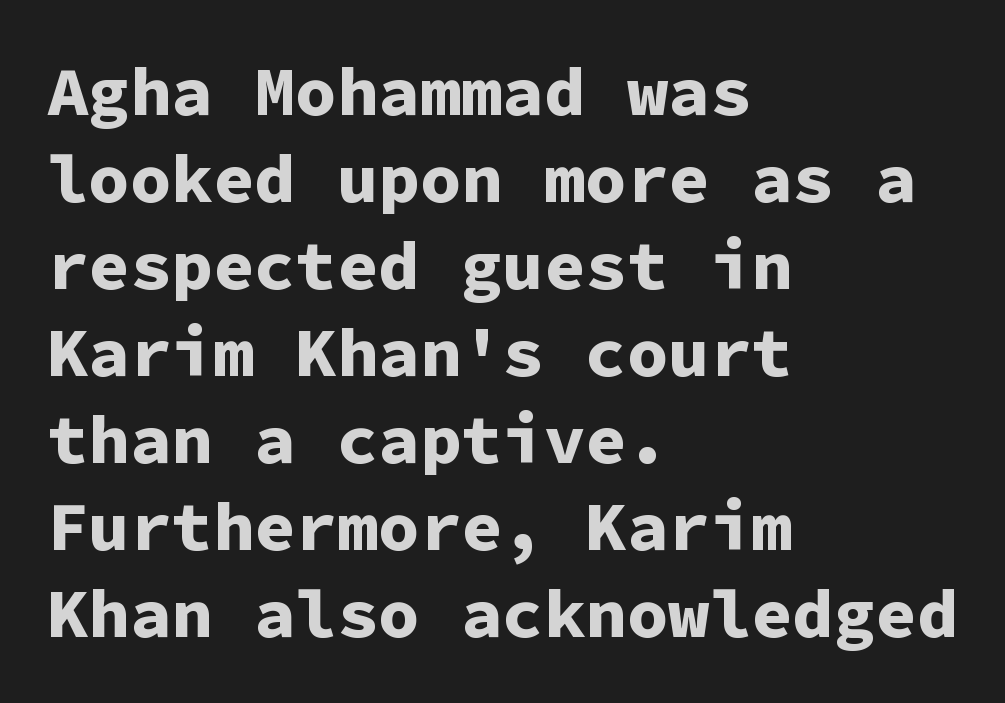
Q: Is the text bold? A: Yes.
Q: Is the text italic (slanted)? A: No, it is upright.
Q: Is the typeface a serif or a sans-serif typeface? A: Sans-serif.
Q: Is the text underlined? A: No.
Q: How is the paragraph aligned? A: Left-aligned.
Q: Is the spacing between letters normal or unusually wide? A: Normal.
Q: Is the spacing between lines tight, normal or loose? A: Normal.
Q: Width (condensed, normal, or wide)? A: Normal.
Q: Stroke contrast? A: Low.
Q: x-height? A: Medium.
Q: Monospaced? A: Yes.
